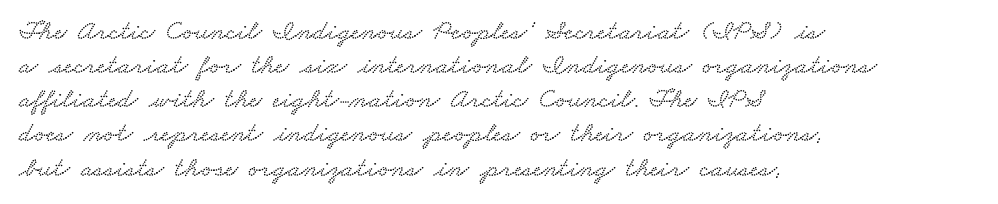
Honestly, there is no underline to notice here at all. The letters advance in unequal steps, a hallmark of proportional type. If you drew a ruler down the left edge, every line would touch it. Nothing unusual about the tracking: characters are spaced as the font intends. Old-style or modern, the face here clearly has serifs.
